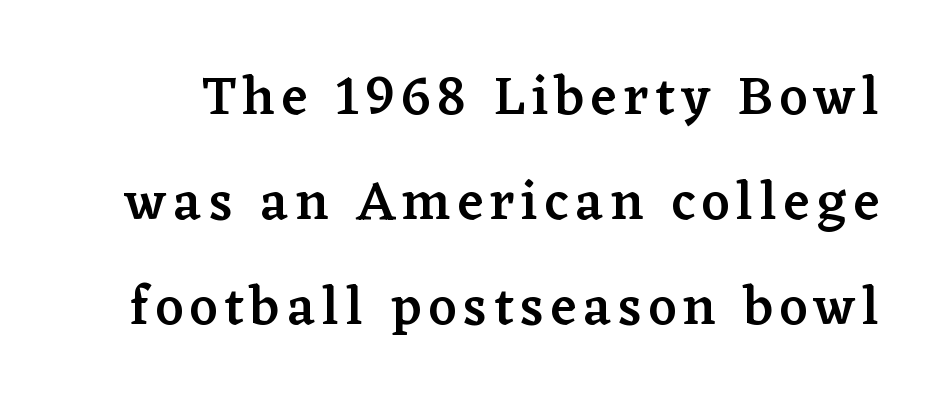
{"serif": "yes", "italic": "no", "bold": "semi", "weight": "semibold", "width": "normal", "stroke_contrast": "low", "x_height": "medium", "monospaced": "no", "underline": "no", "line_spacing": "loose", "line_spacing_ratio": 1.94, "glyph_px": 54}
